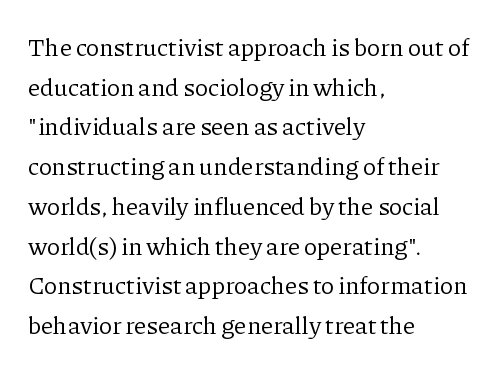
The image shows 25 px text type, upright; set left-aligned, normal line spacing (1.59x), normal letter spacing, not underlined.
